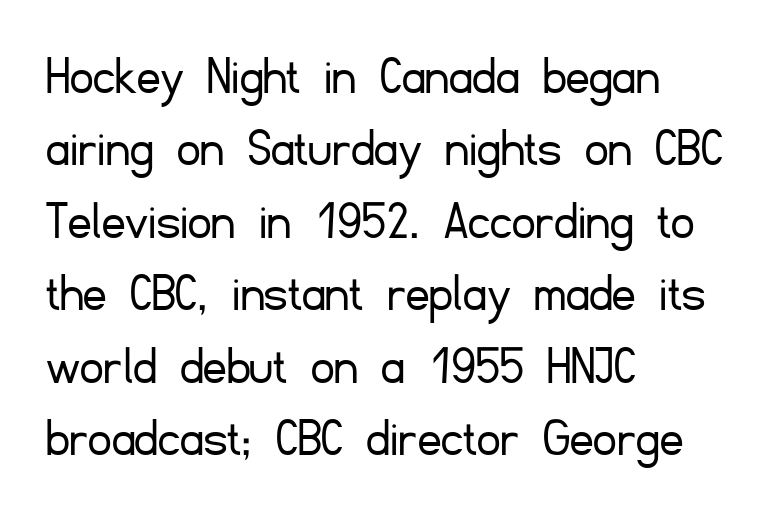
The image shows 57 px light sans-serif type, upright; set left-aligned, normal line spacing (1.27x), normal letter spacing, not underlined; low stroke contrast and a small x-height.
